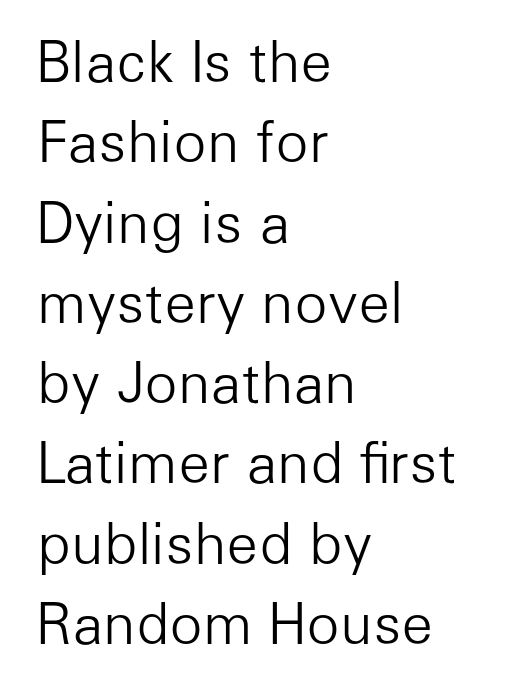
{"serif": "no", "italic": "no", "bold": "no", "weight": "light", "width": "normal", "stroke_contrast": "low", "x_height": "medium", "monospaced": "no", "underline": "no", "align": "left", "line_spacing": "normal", "line_spacing_ratio": 1.46, "letter_spacing": "normal", "letter_spacing_em": 0.0, "glyph_px": 55}
